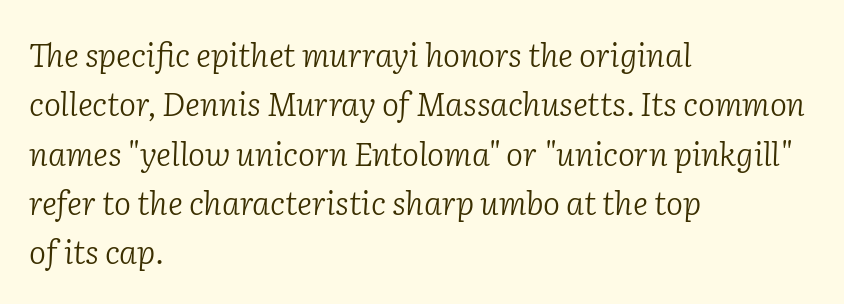
{"serif": "yes", "italic": "yes", "lean": "right", "slant_degrees": 2, "bold": "no", "weight": "light", "width": "normal", "stroke_contrast": "low", "x_height": "medium", "monospaced": "no", "underline": "no", "align": "left", "line_spacing": "normal", "line_spacing_ratio": 1.54, "letter_spacing": "normal", "letter_spacing_em": 0.0, "glyph_px": 32}
